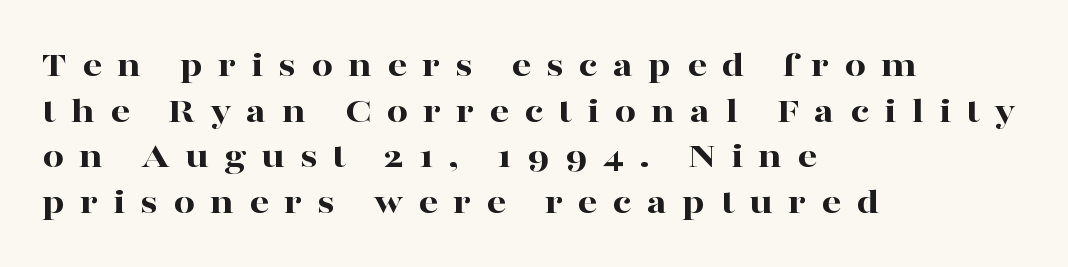
The image shows 38 px bold, wide serif type, upright; set left-aligned, line spacing 1.2x, unusually wide letter spacing (+0.4 em), not underlined; high stroke contrast and a medium x-height.
